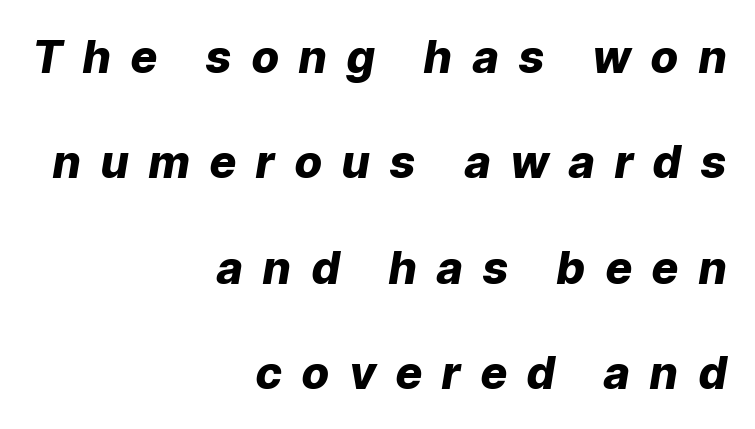
{"italic": "yes", "lean": "right", "slant_degrees": 9, "bold": "yes", "weight": "heavy", "width": "normal", "stroke_contrast": "low", "x_height": "medium", "monospaced": "no", "underline": "no", "align": "right", "line_spacing": "loose", "line_spacing_ratio": 2.34, "letter_spacing": "wide", "letter_spacing_em": 0.46, "glyph_px": 45}
